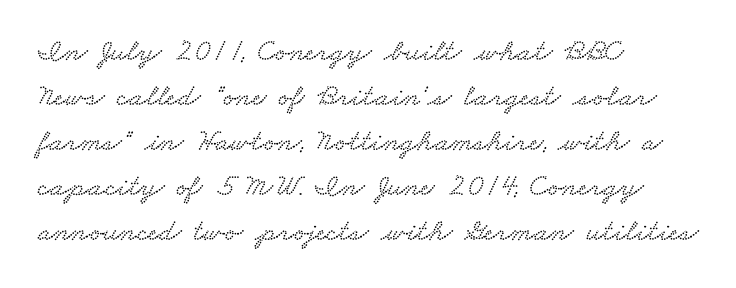
Q: Is the typeface a serif or a sans-serif typeface? A: Serif.
Q: Is the text underlined? A: No.
Q: How is the paragraph aligned? A: Left-aligned.
Q: Is the spacing between letters normal or unusually wide? A: Normal.
Q: Is the spacing between lines tight, normal or loose? A: Normal.
Q: Width (condensed, normal, or wide)? A: Wide.
Q: Stroke contrast? A: Low.
Q: x-height? A: Small.
Q: Monospaced? A: No.
